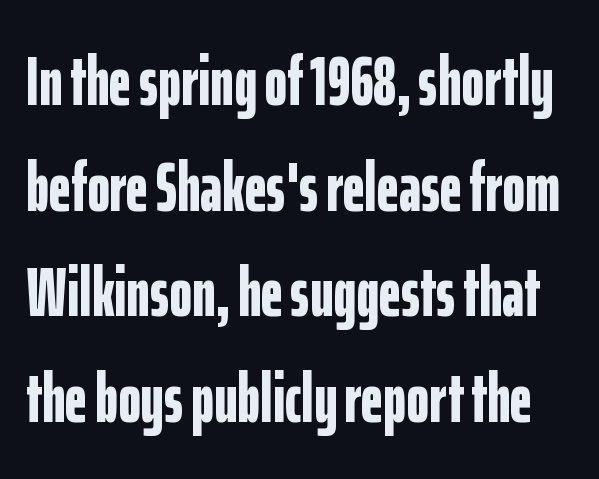
The image shows 69 px bold, condensed sans-serif type, upright; set normal line spacing (1.53x), normal letter spacing, not underlined; low stroke contrast and a medium x-height.
